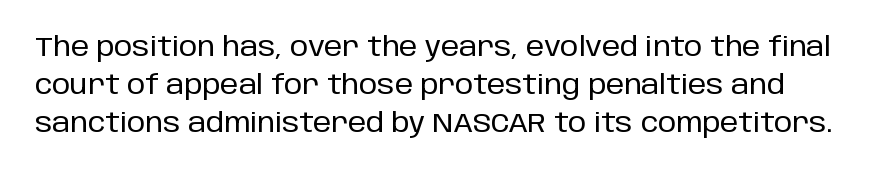
The image shows 26 px text type, upright; set normal line spacing (1.46x), normal letter spacing, not underlined.
